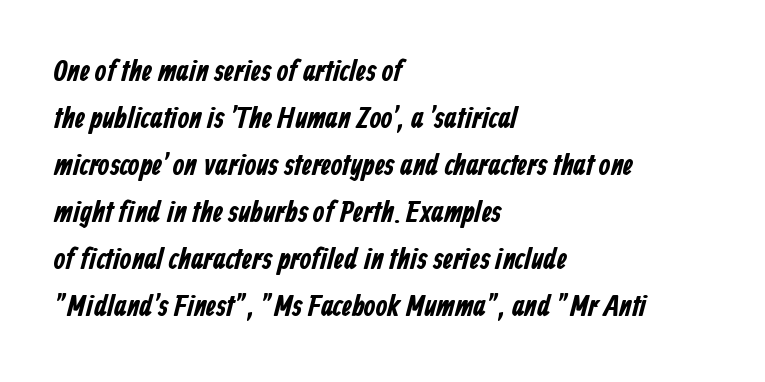
{"serif": "no", "bold": "yes", "weight": "bold", "width": "condensed", "stroke_contrast": "low", "x_height": "medium", "monospaced": "no", "underline": "no", "align": "left", "line_spacing": "normal", "line_spacing_ratio": 1.57, "letter_spacing": "normal", "letter_spacing_em": 0.0, "glyph_px": 30}
